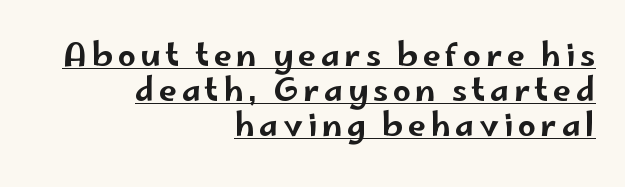
The image shows 32 px wide sans-serif type, upright; set right-aligned, tight line spacing (1.09x), underlined; low stroke contrast and a small x-height.
